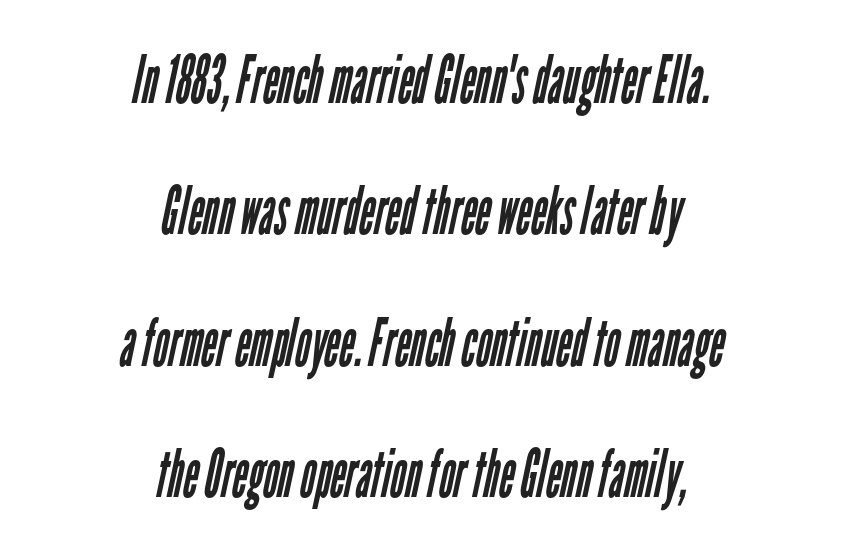
The passage shown is not bold in any degree. The face used here is proportionally spaced, like ordinary book or web type. One-word summary of the alignment: center. The line texture is even and compact thanks to regular tracking. The leading is generous, giving the passage an open texture. A clean baseline with only descenders dipping below it.
